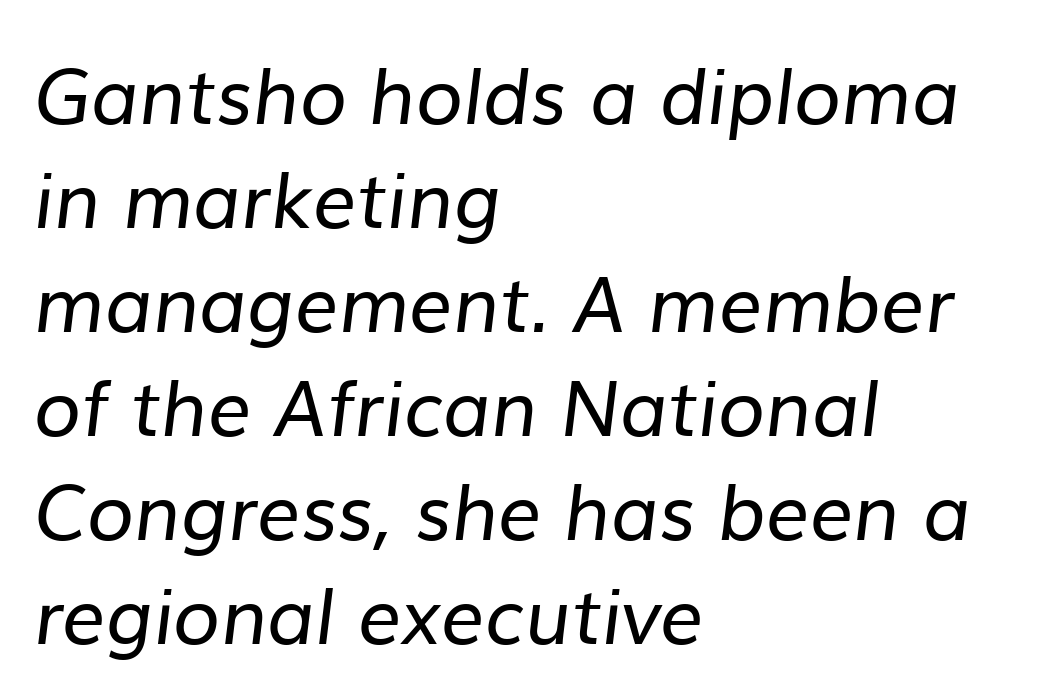
{"serif": "no", "bold": "no", "weight": "regular", "width": "normal", "stroke_contrast": "low", "x_height": "medium", "monospaced": "no", "underline": "no", "align": "left", "line_spacing": "normal", "line_spacing_ratio": 1.35, "letter_spacing": "normal", "letter_spacing_em": 0.0, "glyph_px": 77}
